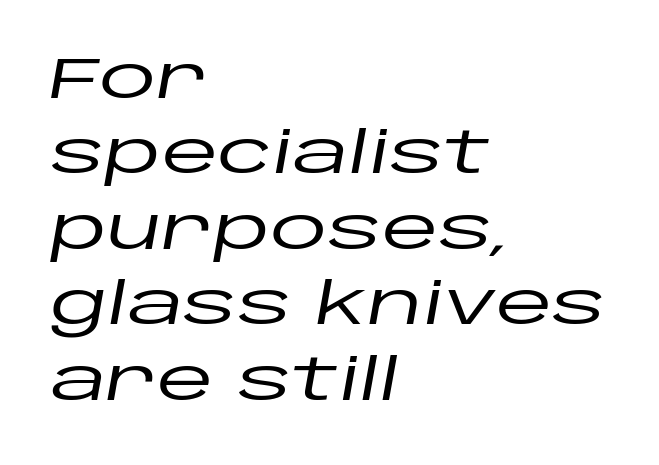
Q: Is the text italic (slanted)? A: Yes, it leans right by about 10 degrees.
Q: Is the text underlined? A: No.
Q: How is the paragraph aligned? A: Left-aligned.
Q: Is the spacing between letters normal or unusually wide? A: Normal.
Q: Is the spacing between lines tight, normal or loose? A: Normal.
Q: Width (condensed, normal, or wide)? A: Wide.
Q: Stroke contrast? A: Low.
Q: x-height? A: Large.
Q: Monospaced? A: No.
